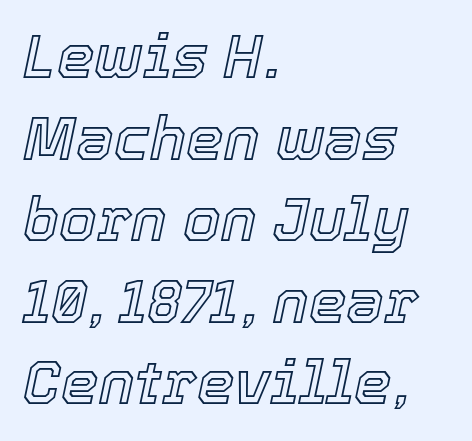
The image shows 60 px text type, italic (leaning right); set left-aligned, normal line spacing (1.36x), normal letter spacing, not underlined; a medium x-height.
